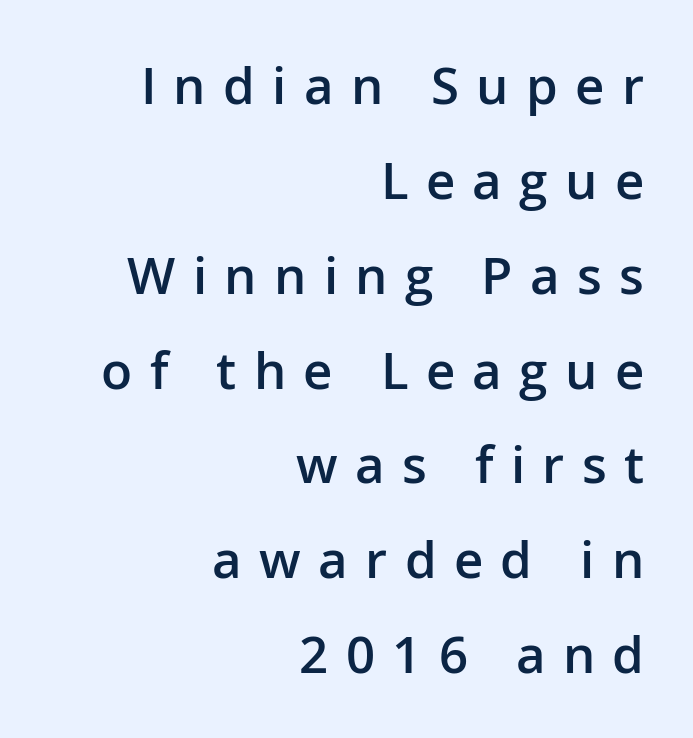
Q: Is the text bold? A: Semi-bold.
Q: Is the text italic (slanted)? A: No, it is upright.
Q: Is the typeface a serif or a sans-serif typeface? A: Sans-serif.
Q: Is the text underlined? A: No.
Q: How is the paragraph aligned? A: Right-aligned.
Q: Is the spacing between letters normal or unusually wide? A: Unusually wide.
Q: Width (condensed, normal, or wide)? A: Normal.
Q: Stroke contrast? A: Low.
Q: x-height? A: Medium.
Q: Monospaced? A: No.
